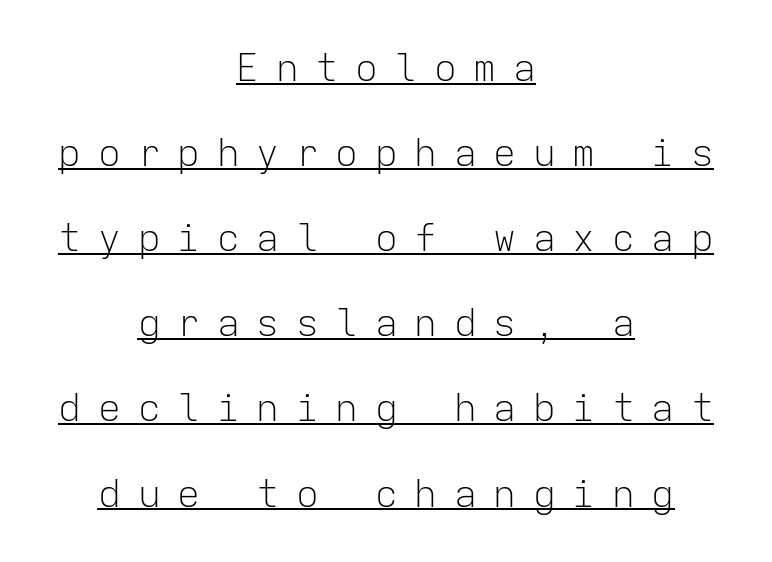
The image shows 38 px light sans-serif type, upright, monospaced; set centered, loose line spacing (2.24x), unusually wide letter spacing (+0.44 em), underlined; low stroke contrast and a medium x-height.
